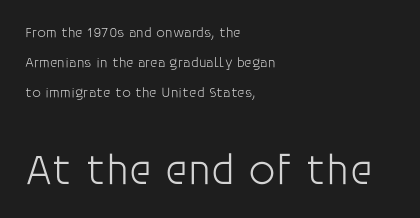
The image shows 43 px light sans-serif type, upright; set left-aligned, loose line spacing (2.13x), normal letter spacing, not underlined; the second (bottom) block is 3.07x larger; low stroke contrast and a large x-height.
